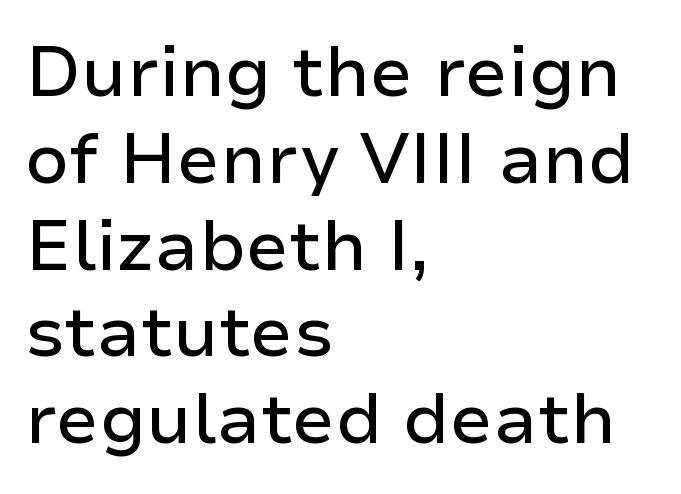
{"serif": "no", "italic": "no", "width": "normal", "stroke_contrast": "low", "x_height": "medium", "monospaced": "no", "underline": "no", "align": "left", "line_spacing_ratio": 1.24, "letter_spacing": "normal", "letter_spacing_em": 0.0, "glyph_px": 70}
